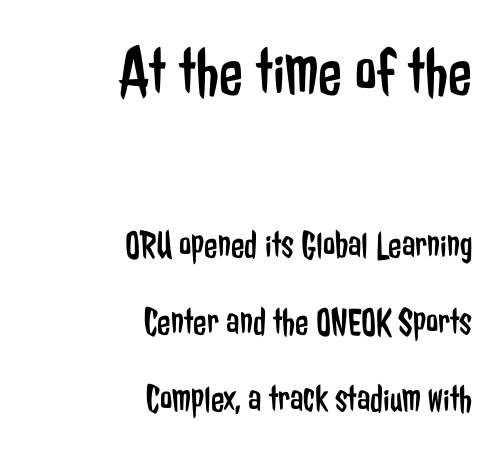
{"serif": "no", "italic": "no", "bold": "no", "weight": "regular", "width": "condensed", "stroke_contrast": "low", "x_height": "medium", "monospaced": "no", "underline": "no", "align": "right", "line_spacing": "loose", "line_spacing_ratio": 1.97, "letter_spacing": "normal", "letter_spacing_em": 0.0, "larger_block": "first", "size_ratio": 1.77, "glyph_px": 69}
